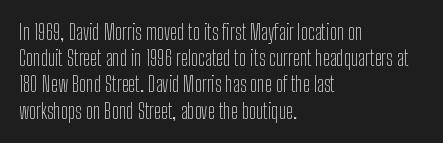
Q: Is the text bold? A: No.
Q: Is the text italic (slanted)? A: No, it is upright.
Q: Is the text underlined? A: No.
Q: How is the paragraph aligned? A: Left-aligned.
Q: Is the spacing between letters normal or unusually wide? A: Normal.
Q: Is the spacing between lines tight, normal or loose? A: Normal.
